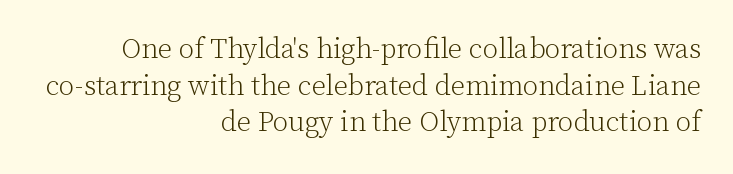
Q: Is the text bold? A: No.
Q: Is the text italic (slanted)? A: No, it is upright.
Q: Is the typeface a serif or a sans-serif typeface? A: Serif.
Q: Is the text underlined? A: No.
Q: How is the paragraph aligned? A: Right-aligned.
Q: Is the spacing between letters normal or unusually wide? A: Normal.
Q: Is the spacing between lines tight, normal or loose? A: Normal.
Q: Width (condensed, normal, or wide)? A: Normal.
Q: Stroke contrast? A: Low.
Q: x-height? A: Medium.
Q: Monospaced? A: No.
